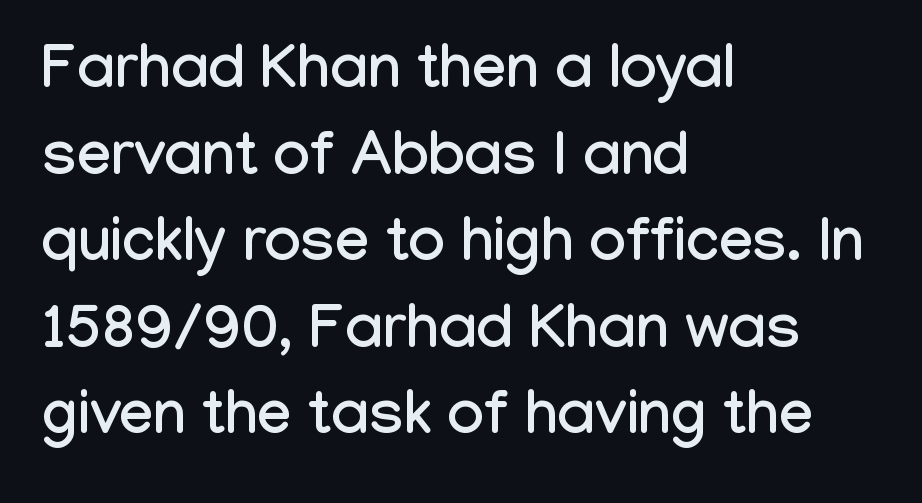
Clear beneath every line of the passage. What kind of face is this? One without serifs — a sans. Line spacing here is normal. The lines in this sample share a left origin and differ only in where they stop. Proportional: the letters do not fall into vertical columns. Is there any slant? The stems are plumb.
